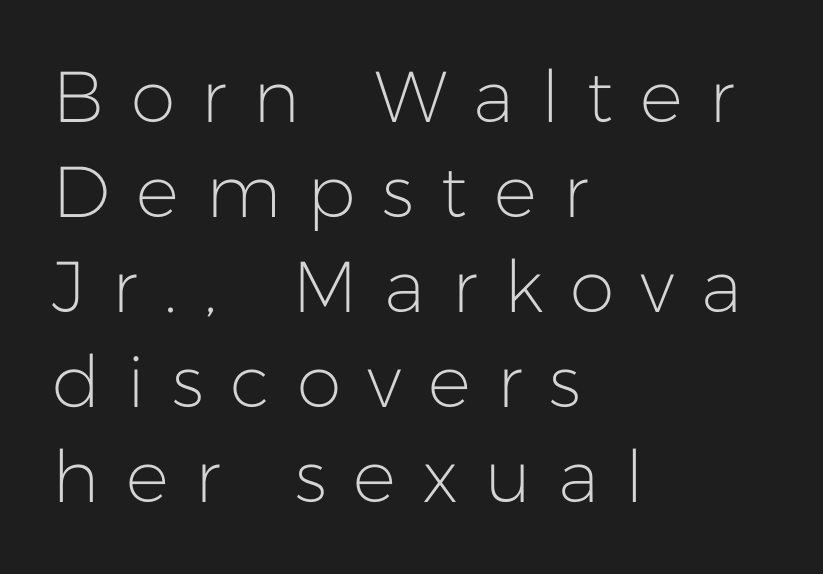
The image shows 72 px light sans-serif type, upright; set left-aligned, normal line spacing (1.32x), unusually wide letter spacing (+0.37 em), not underlined; low stroke contrast and a medium x-height.
